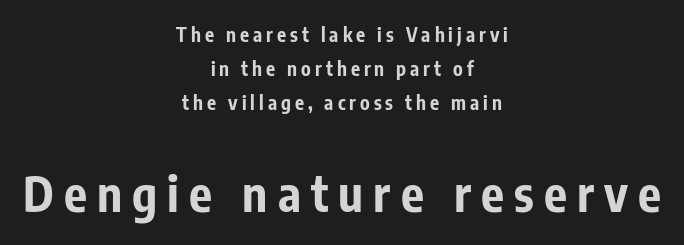
Here the designer chose a conventional face with non-uniform glyph widths. Bare-footed words on every line. Larger block? The one below; the one above is distinctly smaller. The designer went with a sans here, leaving each stem footless. Spacing between characters has been opened up far beyond the box default.
